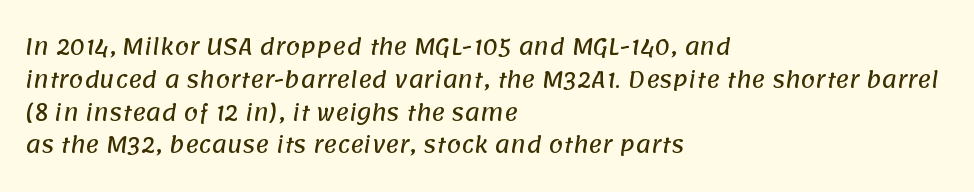
{"underline": "no", "align": "left", "line_spacing": "normal", "line_spacing_ratio": 1.56, "letter_spacing": "normal", "letter_spacing_em": 0.0, "glyph_px": 21}
